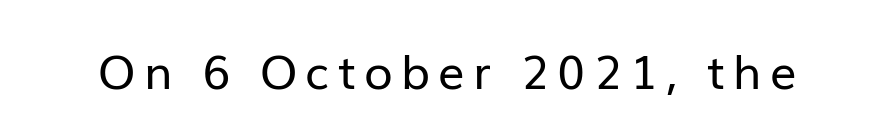
The image shows 47 px regular-weight sans-serif type, upright; set not underlined; low stroke contrast and a medium x-height.
